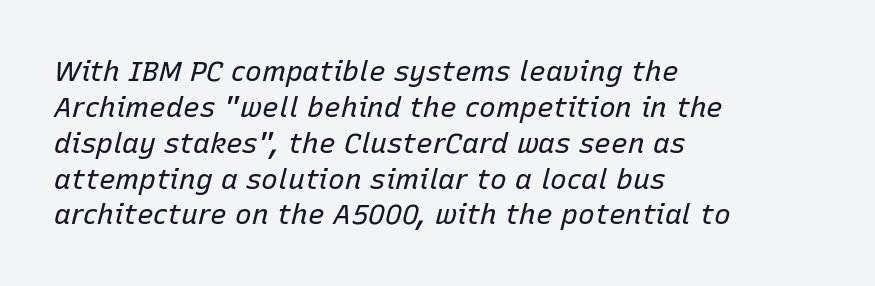
The image shows 28 px regular-weight type, italic (leaning right); set left-aligned, normal line spacing (1.28x), normal letter spacing, not underlined; low stroke contrast and a medium x-height.
